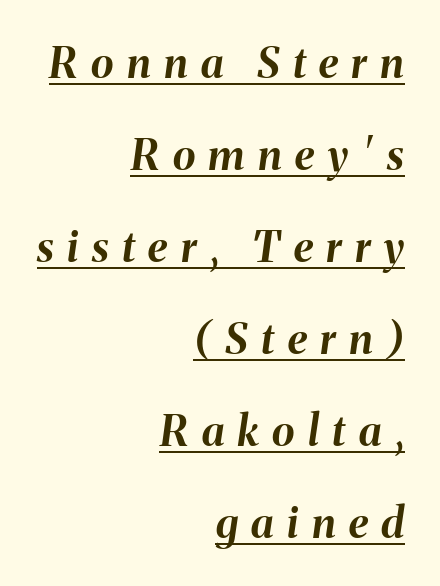
Q: Is the text bold? A: Yes.
Q: Is the text italic (slanted)? A: Yes, it leans right by about 8 degrees.
Q: Is the text underlined? A: Yes.
Q: How is the paragraph aligned? A: Right-aligned.
Q: Is the spacing between letters normal or unusually wide? A: Unusually wide.
Q: Is the spacing between lines tight, normal or loose? A: Loose.
Q: Width (condensed, normal, or wide)? A: Normal.
Q: Stroke contrast? A: Medium.
Q: x-height? A: Medium.
Q: Monospaced? A: No.
